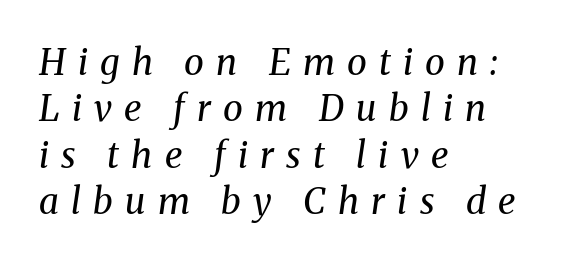
Q: Is the text bold? A: No.
Q: Is the text italic (slanted)? A: Yes, it leans right by about 8 degrees.
Q: Is the typeface a serif or a sans-serif typeface? A: Serif.
Q: Is the text underlined? A: No.
Q: How is the paragraph aligned? A: Left-aligned.
Q: Is the spacing between letters normal or unusually wide? A: Unusually wide.
Q: Is the spacing between lines tight, normal or loose? A: Normal.
Q: Width (condensed, normal, or wide)? A: Normal.
Q: Stroke contrast? A: Medium.
Q: x-height? A: Medium.
Q: Monospaced? A: No.
